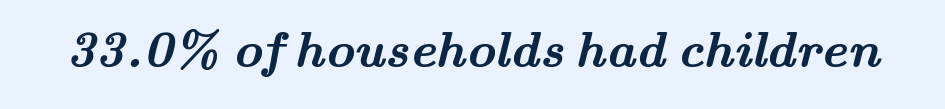
The image shows 50 px semibold, wide serif type; set normal letter spacing, not underlined; medium stroke contrast and a small x-height.
